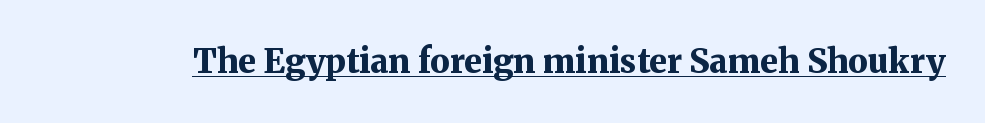
{"serif": "yes", "italic": "no", "bold": "yes", "weight": "bold", "width": "normal", "stroke_contrast": "medium", "x_height": "medium", "monospaced": "no", "underline": "yes", "letter_spacing": "normal", "letter_spacing_em": 0.0, "glyph_px": 33}
